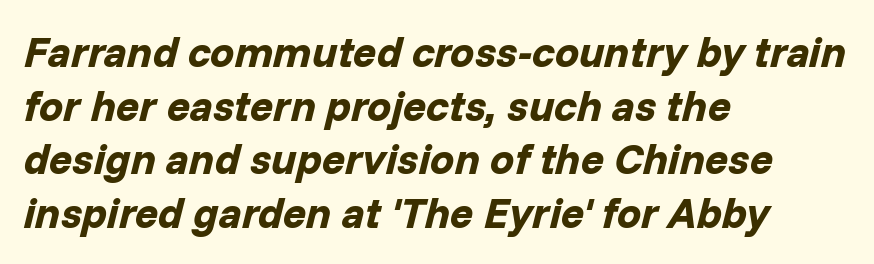
Caption: multi-line text, flush left, ragged right. Spacing between characters is what you'd get straight out of the box. Only glyphs here, with clear space below each row. The space between consecutive lines is moderate. Spacing verdict: proportional, widths tailored to each character. Does the lettering tilt? It does — this is italic.
